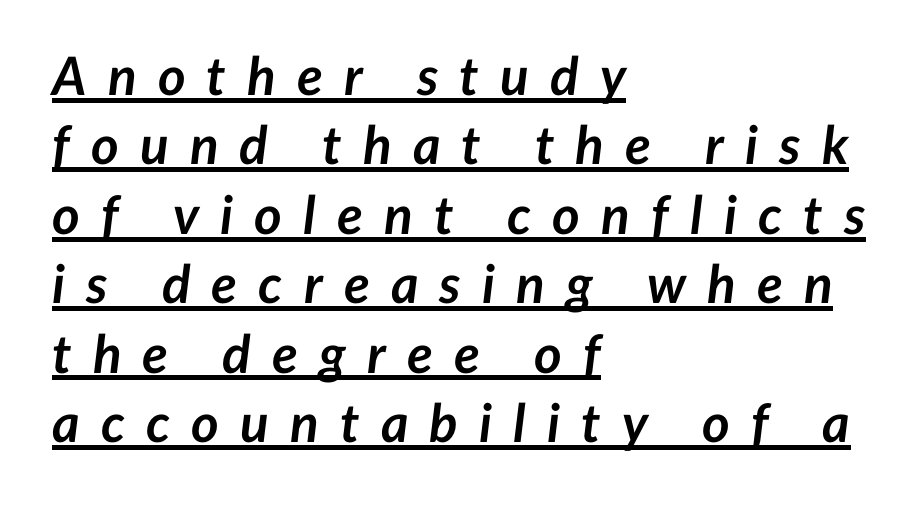
Q: Is the text bold? A: Yes.
Q: Is the text italic (slanted)? A: Yes, it leans right by about 7 degrees.
Q: Is the text underlined? A: Yes.
Q: How is the paragraph aligned? A: Left-aligned.
Q: Is the spacing between letters normal or unusually wide? A: Unusually wide.
Q: Is the spacing between lines tight, normal or loose? A: Normal.
Q: Width (condensed, normal, or wide)? A: Normal.
Q: Stroke contrast? A: Low.
Q: x-height? A: Medium.
Q: Monospaced? A: No.
